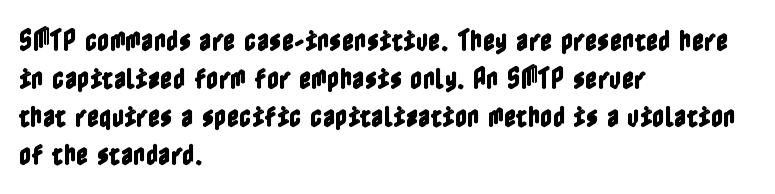
The image shows 24 px text type, upright; set left-aligned, normal line spacing (1.59x), normal letter spacing, not underlined.
